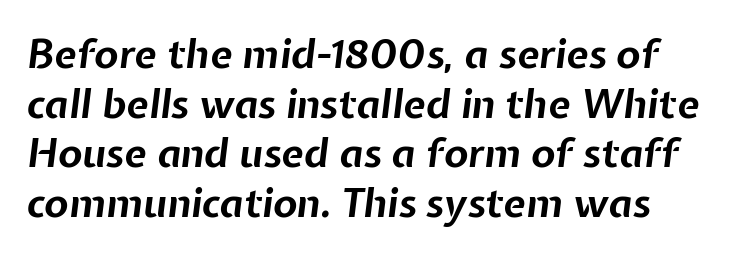
The image shows 40 px bold type, italic (leaning right); set line spacing 1.24x, normal letter spacing, not underlined; low stroke contrast and a medium x-height.
